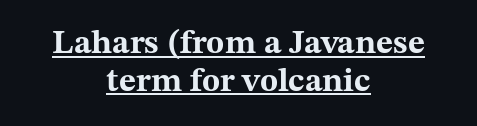
{"serif": "yes", "italic": "no", "bold": "yes", "weight": "bold", "width": "wide", "stroke_contrast": "medium", "x_height": "medium", "monospaced": "no", "underline": "yes", "align": "center", "line_spacing": "tight", "line_spacing_ratio": 1.14, "letter_spacing": "normal", "letter_spacing_em": 0.0, "glyph_px": 33}
